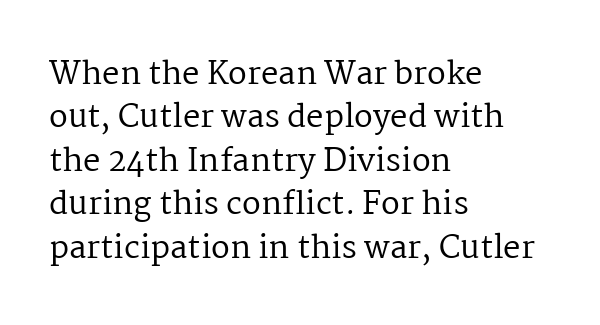
This sample keeps an unexceptional amount of space between lines. The specimen omits any rule beneath the text block's lines. The gaps between neighbouring characters are ordinary and unremarkable. A light-to-regular cut is what we see here.
